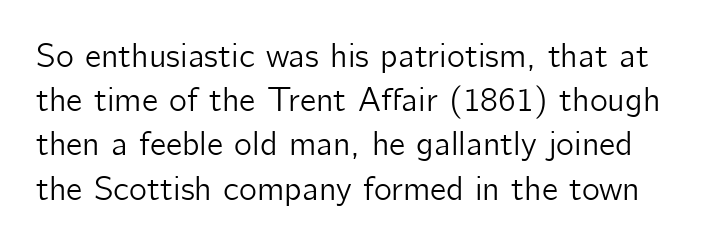
Q: Is the text italic (slanted)? A: No, it is upright.
Q: Is the typeface a serif or a sans-serif typeface? A: Sans-serif.
Q: Is the text underlined? A: No.
Q: Is the spacing between letters normal or unusually wide? A: Normal.
Q: Is the spacing between lines tight, normal or loose? A: Normal.
Q: Width (condensed, normal, or wide)? A: Normal.
Q: Stroke contrast? A: Low.
Q: x-height? A: Medium.
Q: Monospaced? A: No.
